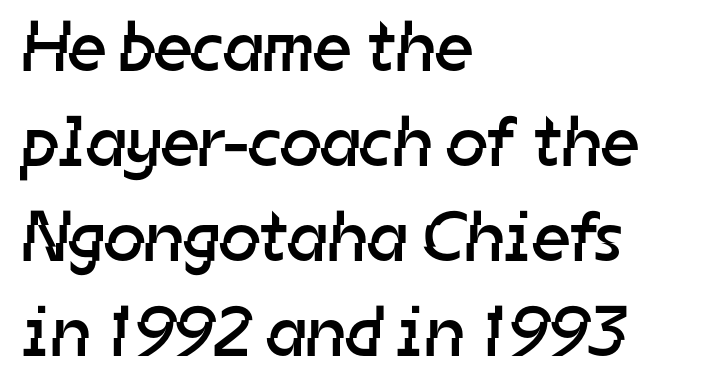
{"serif": "no", "bold": "no", "weight": "regular", "width": "normal", "stroke_contrast": "low", "x_height": "medium", "monospaced": "no", "underline": "no", "align": "left", "line_spacing": "normal", "line_spacing_ratio": 1.32, "letter_spacing": "normal", "letter_spacing_em": 0.0, "glyph_px": 72}
